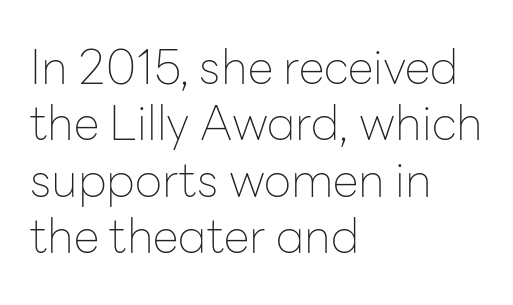
Words appear dense and cohesive because spacing is normal. This sample uses a sans-serif face. Anything drawn beneath the words? Only blank space. The letters advance in unequal steps, a hallmark of proportional type. These lines stack with their left ends in a neat column. The lettering holds an erect, upright posture throughout.
